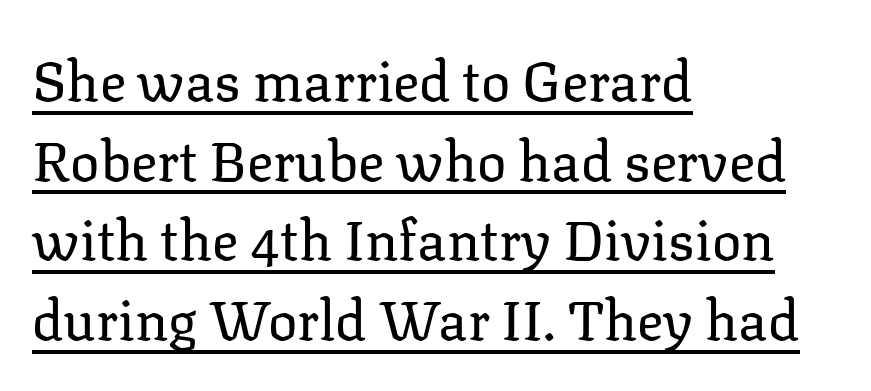
The image shows 55 px regular-weight serif type, upright; set left-aligned, normal line spacing (1.45x), normal letter spacing, underlined; low stroke contrast and a medium x-height.
